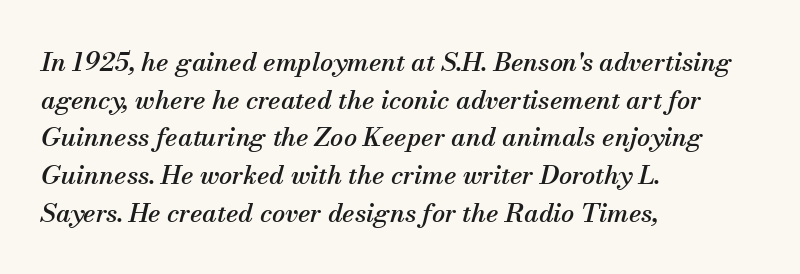
In CSS terms this would be text-align: left. The rendering keeps characters at their native spacing. Rule under the text: the space is simply empty. The glyphs look as if they've been sheared to an angle.
